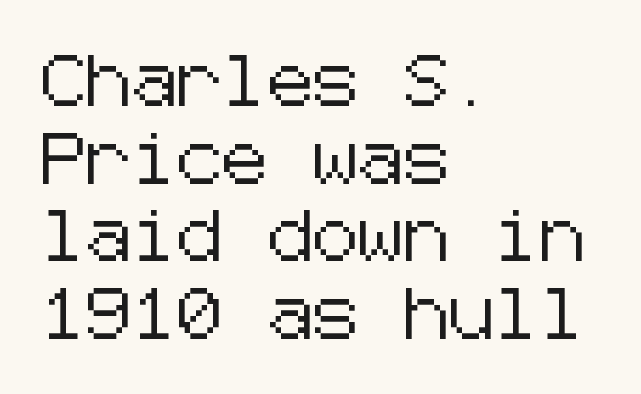
Q: Is the text italic (slanted)? A: No, it is upright.
Q: Is the typeface a serif or a sans-serif typeface? A: Sans-serif.
Q: Is the text underlined? A: No.
Q: How is the paragraph aligned? A: Left-aligned.
Q: Is the spacing between letters normal or unusually wide? A: Normal.
Q: Is the spacing between lines tight, normal or loose? A: Normal.
Q: Width (condensed, normal, or wide)? A: Normal.
Q: Stroke contrast? A: Low.
Q: x-height? A: Medium.
